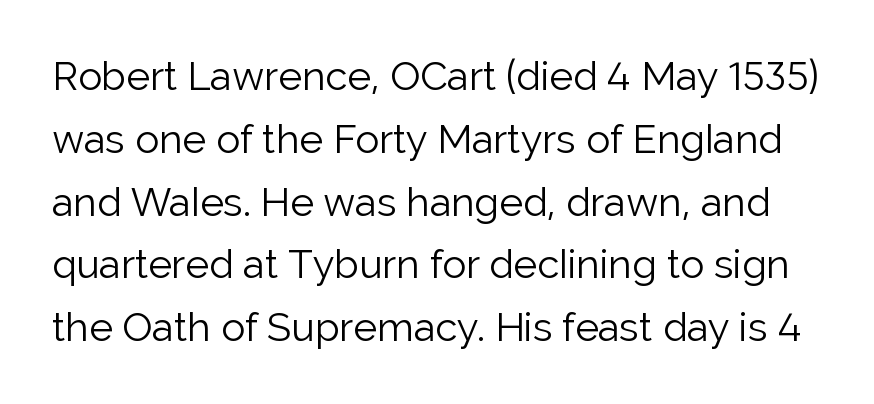
Q: Is the text bold? A: No.
Q: Is the text italic (slanted)? A: No, it is upright.
Q: Is the typeface a serif or a sans-serif typeface? A: Sans-serif.
Q: Is the text underlined? A: No.
Q: Is the spacing between letters normal or unusually wide? A: Normal.
Q: Is the spacing between lines tight, normal or loose? A: Normal.
Q: Width (condensed, normal, or wide)? A: Normal.
Q: Stroke contrast? A: Low.
Q: x-height? A: Medium.
Q: Monospaced? A: No.
